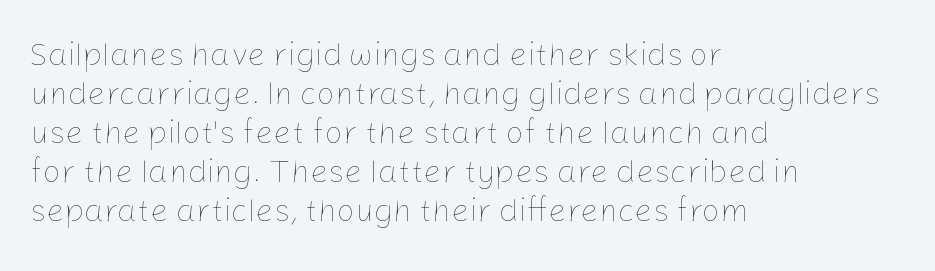
Descenders are the only things crossing below the line. Horizontal alignment here is leftward, the default for most running prose. The typography opts for an upright posture over an oblique one. Ink coverage per letter is moderate at most. Each word holds together tightly as a unit, with standard inter-letter gaps. Spacing verdict: proportional, widths tailored to each character.
